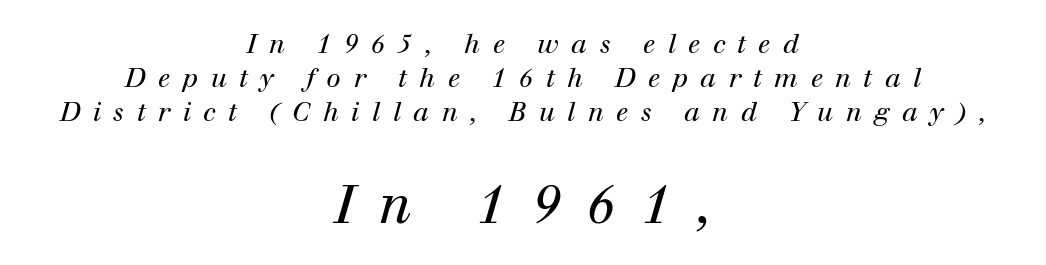
The image shows 53 px regular-weight serif type, italic (leaning right); set centered, normal line spacing (1.3x), unusually wide letter spacing (+0.48 em), not underlined; the second (bottom) block is 2.04x larger; high stroke contrast and a medium x-height.
